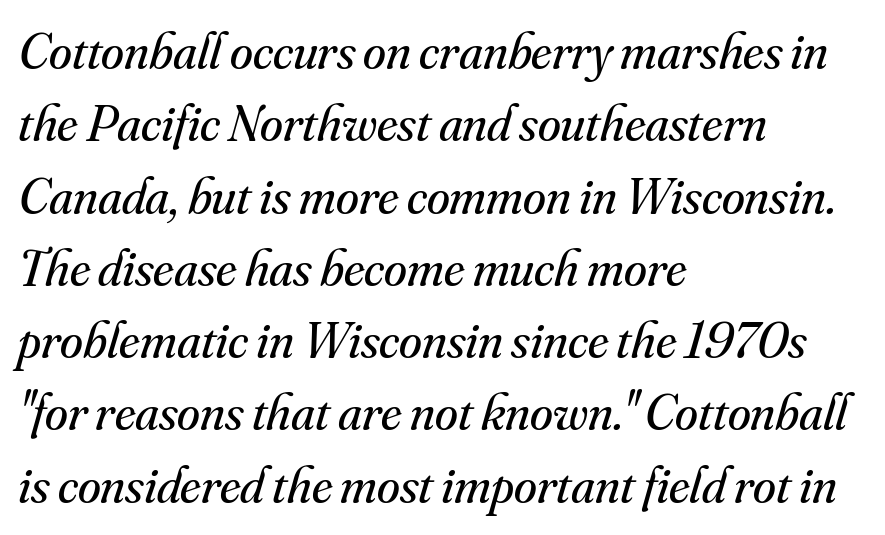
The image shows 52 px regular-weight serif type, italic (leaning right); set left-aligned, normal line spacing (1.39x), normal letter spacing, not underlined; medium stroke contrast and a small x-height.
